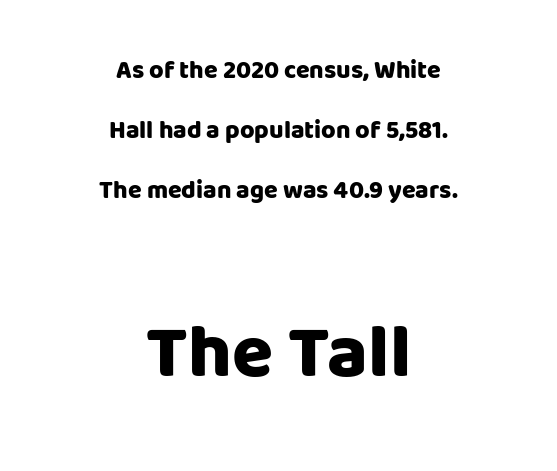
Q: Is the text bold? A: Yes.
Q: Is the text italic (slanted)? A: No, it is upright.
Q: Is the typeface a serif or a sans-serif typeface? A: Sans-serif.
Q: Is the text underlined? A: No.
Q: How is the paragraph aligned? A: Centered.
Q: Is the spacing between letters normal or unusually wide? A: Normal.
Q: Is the spacing between lines tight, normal or loose? A: Loose.
Q: Which block of text is set in a larger size, the first (top) or the second (bottom)? A: The second (bottom) one.
Q: Width (condensed, normal, or wide)? A: Normal.
Q: Stroke contrast? A: Low.
Q: x-height? A: Large.
Q: Monospaced? A: No.
